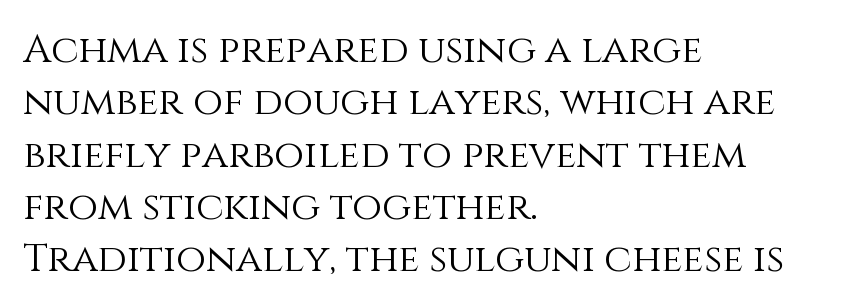
Q: Is the text bold? A: No.
Q: Is the text italic (slanted)? A: No, it is upright.
Q: Is the text underlined? A: No.
Q: How is the paragraph aligned? A: Left-aligned.
Q: Is the spacing between letters normal or unusually wide? A: Normal.
Q: Is the spacing between lines tight, normal or loose? A: Normal.
Q: Width (condensed, normal, or wide)? A: Normal.
Q: Stroke contrast? A: Medium.
Q: x-height? A: Large.
Q: Monospaced? A: No.
